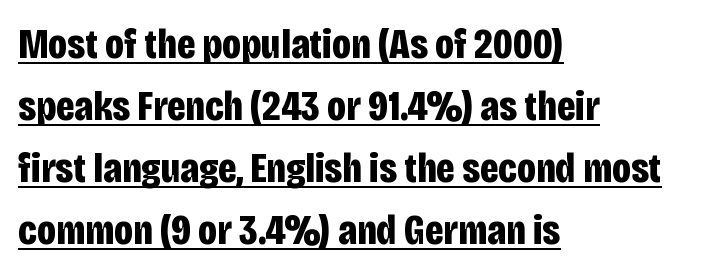
The image shows 43 px bold, condensed sans-serif type, upright; set left-aligned, normal line spacing (1.44x), normal letter spacing, underlined; low stroke contrast and a large x-height.
